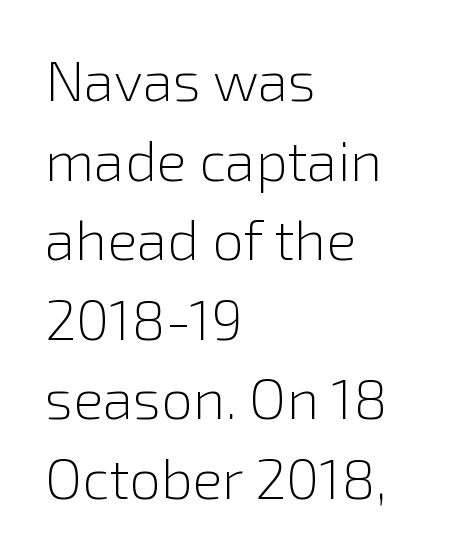
{"serif": "no", "italic": "no", "bold": "no", "weight": "light", "width": "normal", "stroke_contrast": "low", "x_height": "medium", "monospaced": "no", "underline": "no", "align": "left", "line_spacing": "normal", "line_spacing_ratio": 1.42, "letter_spacing": "normal", "letter_spacing_em": 0.0, "glyph_px": 56}
